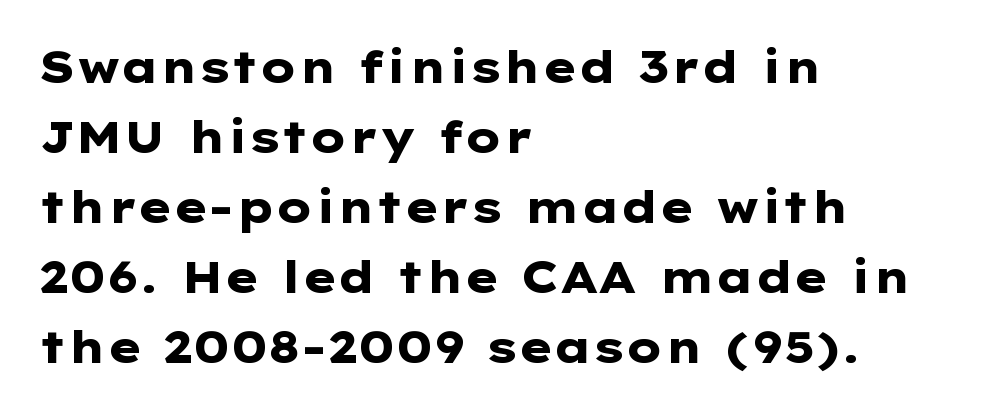
Q: Is the text bold? A: Yes.
Q: Is the text italic (slanted)? A: No, it is upright.
Q: Is the typeface a serif or a sans-serif typeface? A: Sans-serif.
Q: Is the text underlined? A: No.
Q: How is the paragraph aligned? A: Left-aligned.
Q: Is the spacing between letters normal or unusually wide? A: Normal.
Q: Is the spacing between lines tight, normal or loose? A: Normal.
Q: Width (condensed, normal, or wide)? A: Wide.
Q: Stroke contrast? A: Low.
Q: x-height? A: Medium.
Q: Monospaced? A: No.
